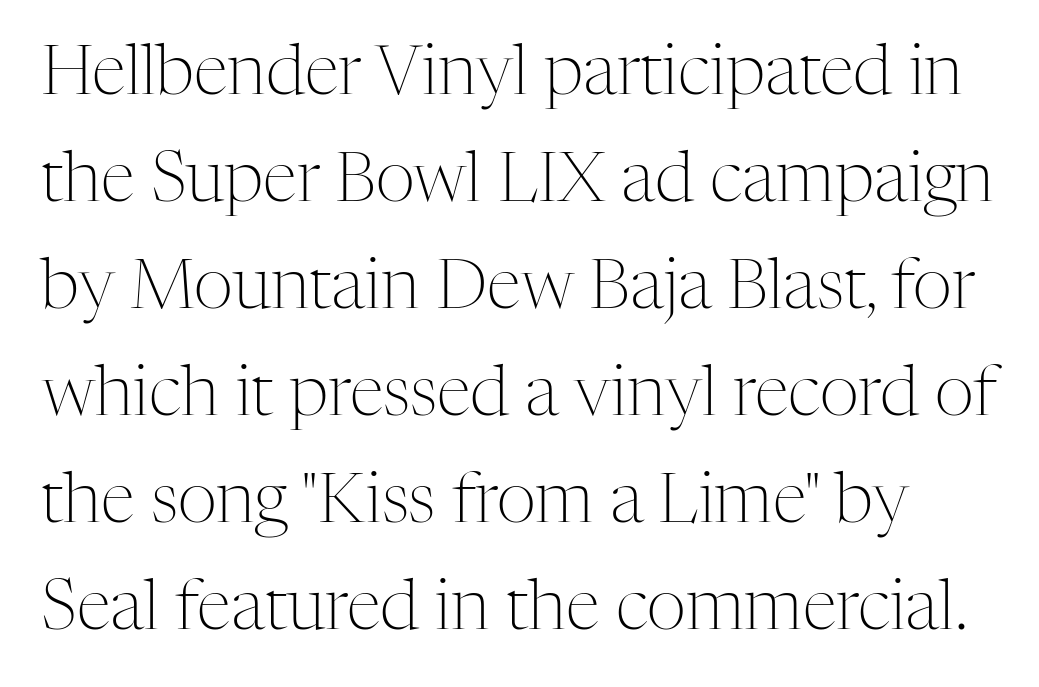
Q: Is the text bold? A: No.
Q: Is the text italic (slanted)? A: No, it is upright.
Q: Is the typeface a serif or a sans-serif typeface? A: Serif.
Q: Is the text underlined? A: No.
Q: Is the spacing between letters normal or unusually wide? A: Normal.
Q: Is the spacing between lines tight, normal or loose? A: Normal.
Q: Width (condensed, normal, or wide)? A: Normal.
Q: Stroke contrast? A: Medium.
Q: x-height? A: Medium.
Q: Monospaced? A: No.
